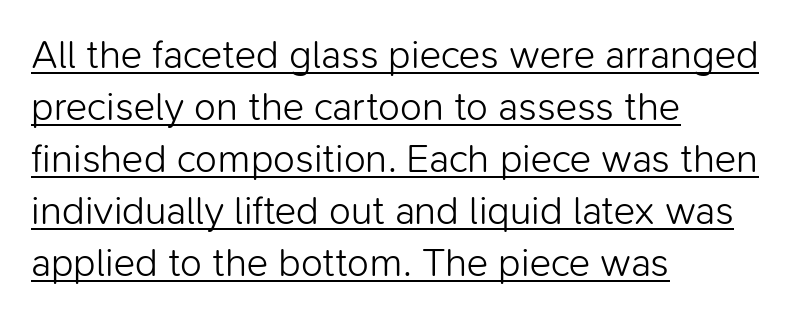
The passage shown is typeset with a sans-serif family. Nope, not italic — everything's standing straight. Summary of weight: not heavy and not bold. The letterforms sit shoulder to shoulder at normal distance. Is there much room between lines? A standard amount, neither cramped nor airy. The rendering anchors every line to the left-hand side.
